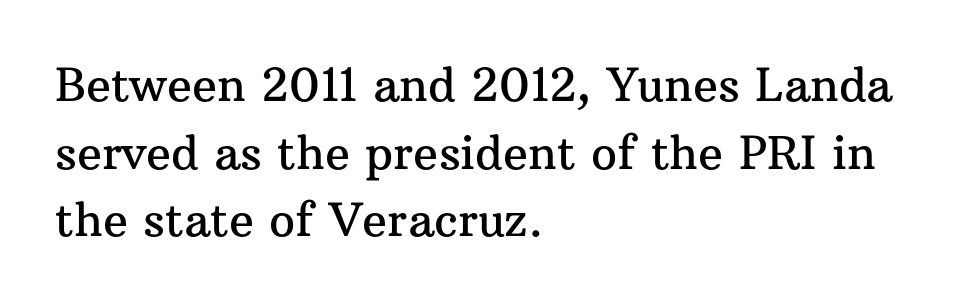
Q: Is the text italic (slanted)? A: No, it is upright.
Q: Is the typeface a serif or a sans-serif typeface? A: Serif.
Q: Is the text underlined? A: No.
Q: How is the paragraph aligned? A: Left-aligned.
Q: Is the spacing between letters normal or unusually wide? A: Normal.
Q: Is the spacing between lines tight, normal or loose? A: Normal.
Q: Width (condensed, normal, or wide)? A: Normal.
Q: Stroke contrast? A: Medium.
Q: x-height? A: Medium.
Q: Monospaced? A: No.
